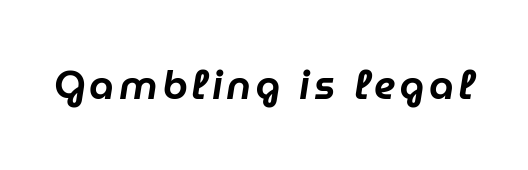
Spacing verdict: proportional, widths tailored to each character. There's an unmistakable incline to the writing here. The glyphs are unaccompanied by any horizontal stroke below them.
